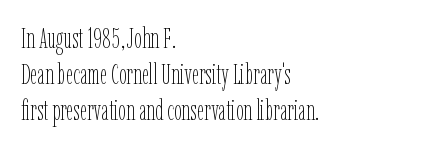
Q: Is the text bold? A: No.
Q: Is the text italic (slanted)? A: No, it is upright.
Q: Is the text underlined? A: No.
Q: How is the paragraph aligned? A: Left-aligned.
Q: Is the spacing between letters normal or unusually wide? A: Normal.
Q: Is the spacing between lines tight, normal or loose? A: Normal.
Q: Width (condensed, normal, or wide)? A: Condensed.
Q: Stroke contrast? A: Low.
Q: x-height? A: Medium.
Q: Monospaced? A: No.
